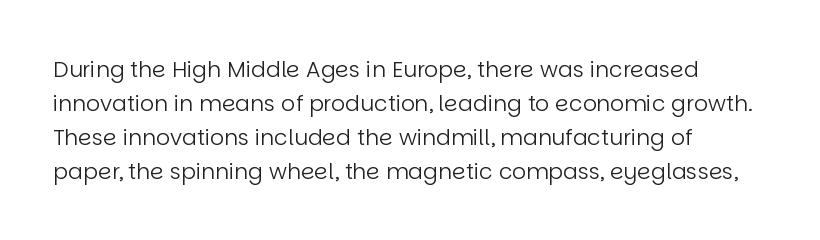
Q: Is the text bold? A: No.
Q: Is the text italic (slanted)? A: No, it is upright.
Q: Is the text underlined? A: No.
Q: How is the paragraph aligned? A: Left-aligned.
Q: Is the spacing between letters normal or unusually wide? A: Normal.
Q: Is the spacing between lines tight, normal or loose? A: Normal.
